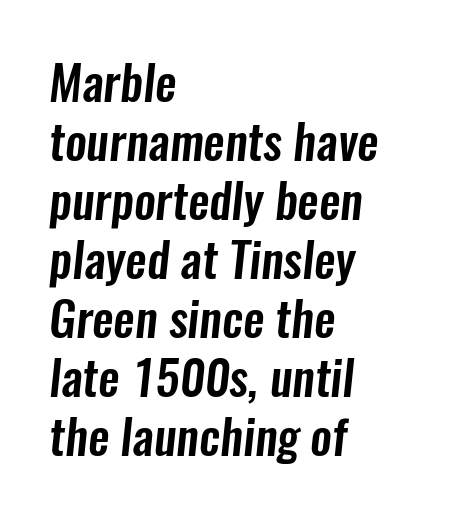
The image shows 48 px condensed sans-serif type; set left-aligned, line spacing 1.23x, normal letter spacing, not underlined; low stroke contrast and a medium x-height.
